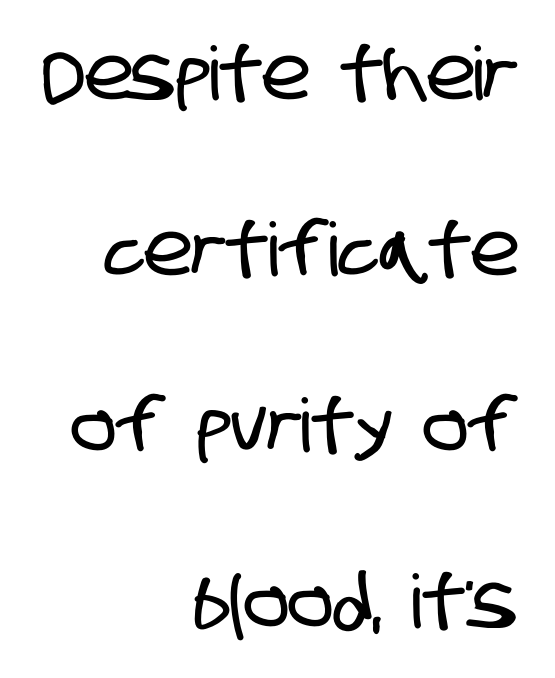
Reading down the block, your eye finds every line finishing at a fixed right position. This is sans-serif lettering, the kind often seen on screens and signage. This rendering leaves character spacing at its baseline value. Underlining? Definitely not there. Here the designer chose a conventional face with non-uniform glyph widths. Airy leading.
